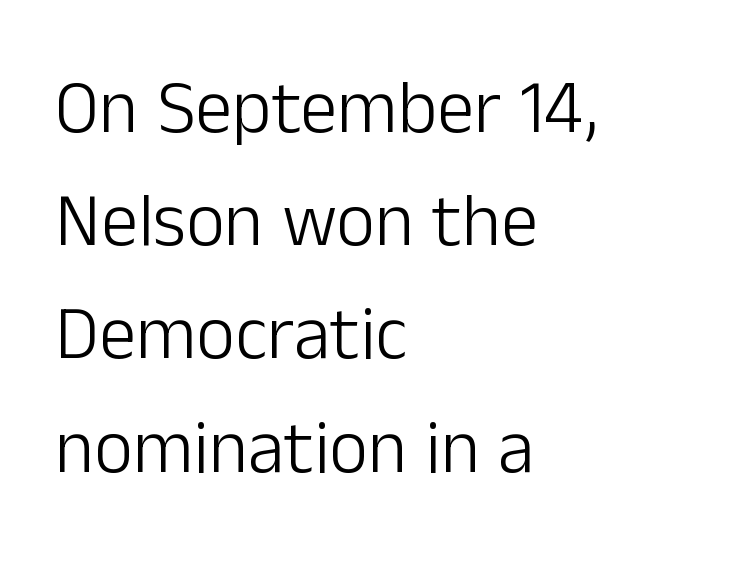
Q: Is the text bold? A: No.
Q: Is the text italic (slanted)? A: No, it is upright.
Q: Is the typeface a serif or a sans-serif typeface? A: Sans-serif.
Q: Is the text underlined? A: No.
Q: How is the paragraph aligned? A: Left-aligned.
Q: Is the spacing between letters normal or unusually wide? A: Normal.
Q: Is the spacing between lines tight, normal or loose? A: Normal.
Q: Width (condensed, normal, or wide)? A: Normal.
Q: Stroke contrast? A: Low.
Q: x-height? A: Medium.
Q: Monospaced? A: No.
